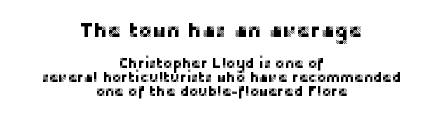
The setting favours the middle, as headings and verse often do. If you drew a line through each stem, it would be perfectly vertical. No word sits above an underline. Of the two passages, the one on top uses the larger point size. The rendering keeps characters at their native spacing.
